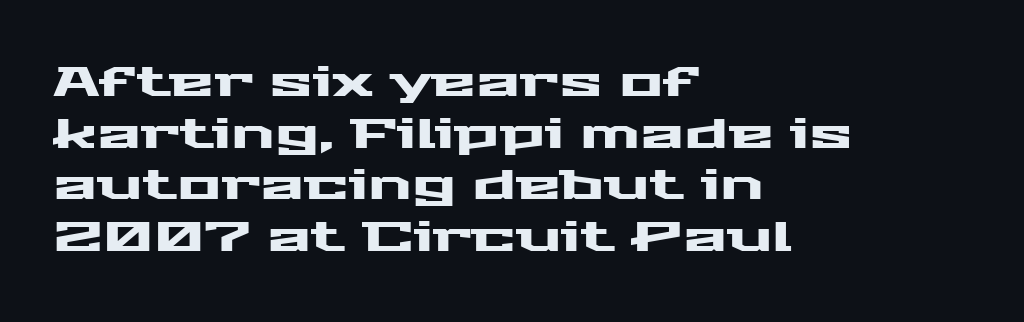
{"serif": "no", "italic": "no", "width": "wide", "stroke_contrast": "medium", "x_height": "medium", "monospaced": "no", "underline": "no", "align": "left", "line_spacing": "normal", "line_spacing_ratio": 1.26, "letter_spacing": "normal", "letter_spacing_em": 0.0, "glyph_px": 41}
